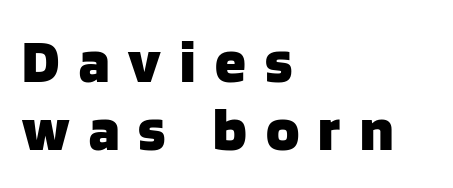
The image shows 62 px heavy sans-serif type, upright; set left-aligned, tight line spacing (1.1x), unusually wide letter spacing (+0.31 em), not underlined; low stroke contrast and a large x-height.
